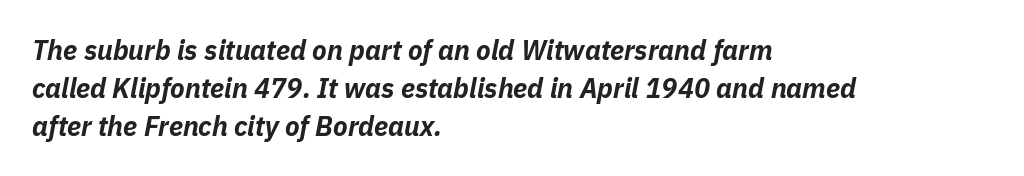
Strokes here are thick enough to call this a true bold. The horizontal fit of the characters is conventional and even. Alignment: flush left. Quick note: underline off. The lines sit at an ordinary, default distance from one another.
